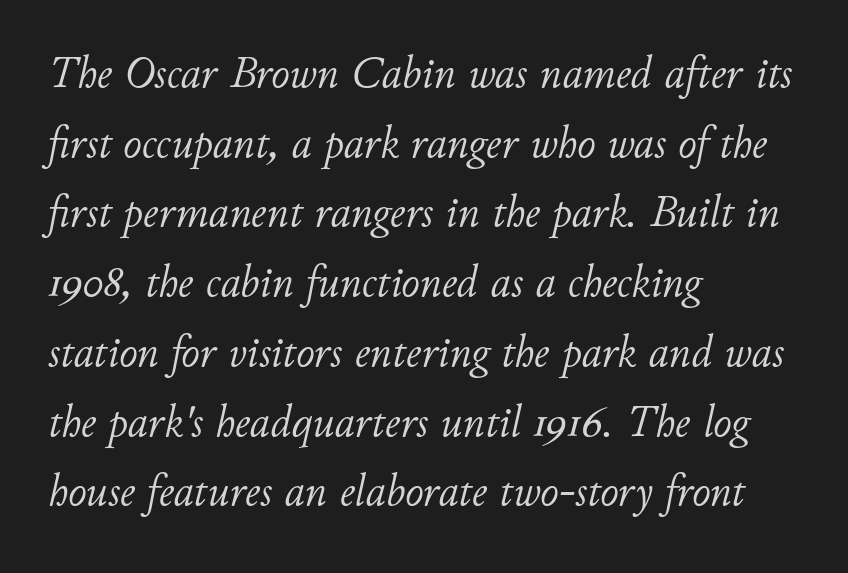
The image shows 45 px light type, italic (leaning right); set left-aligned, normal line spacing (1.55x), normal letter spacing, not underlined; low stroke contrast and a small x-height.
